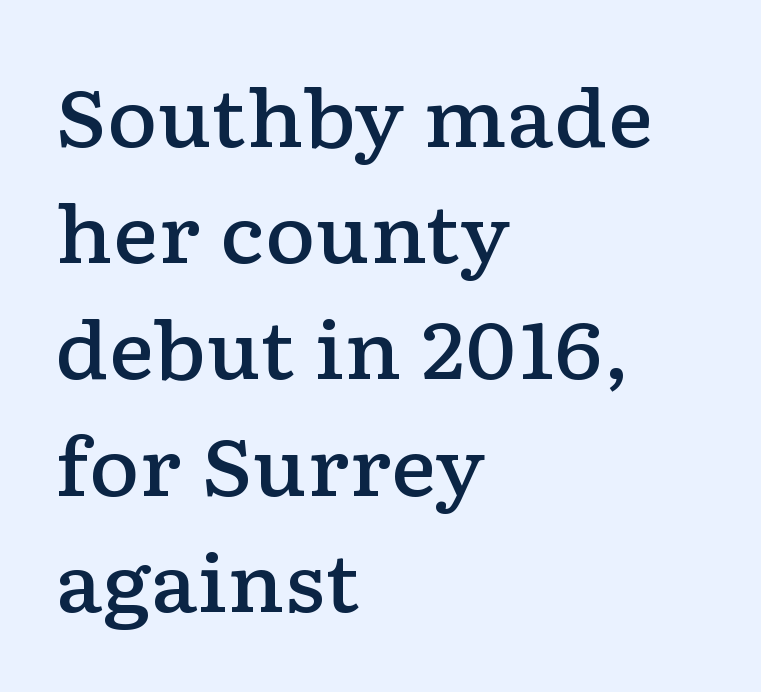
{"serif": "yes", "italic": "no", "bold": "semi", "weight": "semibold", "width": "wide", "stroke_contrast": "low", "x_height": "medium", "monospaced": "no", "underline": "no", "align": "left", "line_spacing": "normal", "line_spacing_ratio": 1.49, "letter_spacing": "normal", "letter_spacing_em": 0.0, "glyph_px": 78}
